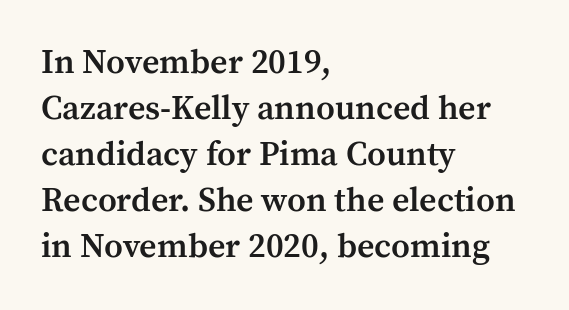
Which margin do the lines hug? The left one — the right edge is uneven. The string is rendered with underlining switched off. The face used here is rendered with its standard letterfit. The rendering uses a moderate line-height, typical for paragraphs. Font category for this specimen: serif. Spacing verdict: proportional, widths tailored to each character.
